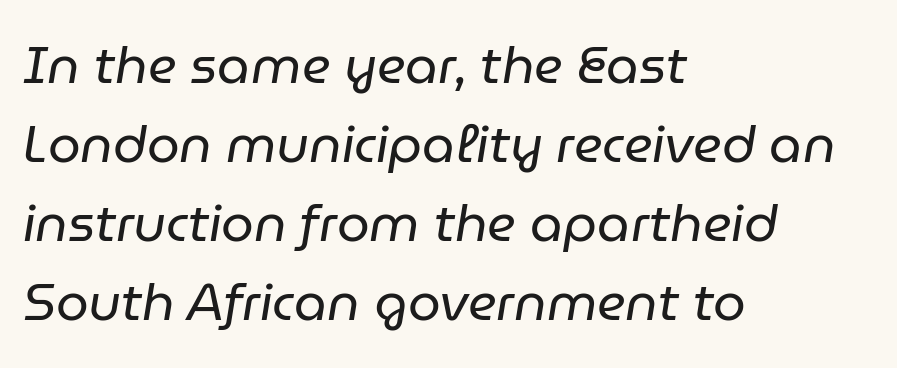
Q: Is the text bold? A: No.
Q: Is the text italic (slanted)? A: Yes, it leans right by about 9 degrees.
Q: Is the text underlined? A: No.
Q: How is the paragraph aligned? A: Left-aligned.
Q: Is the spacing between letters normal or unusually wide? A: Normal.
Q: Is the spacing between lines tight, normal or loose? A: Normal.
Q: Width (condensed, normal, or wide)? A: Normal.
Q: Stroke contrast? A: Low.
Q: x-height? A: Medium.
Q: Monospaced? A: No.
